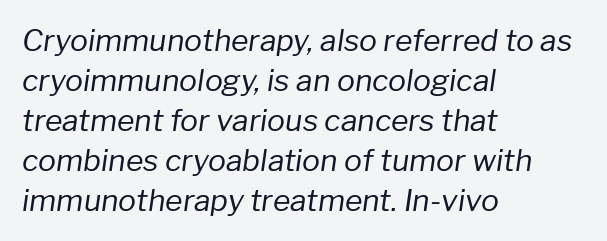
The image shows 30 px regular-weight type, italic (leaning right); set left-aligned, normal line spacing (1.33x), normal letter spacing, not underlined; low stroke contrast and a medium x-height.
